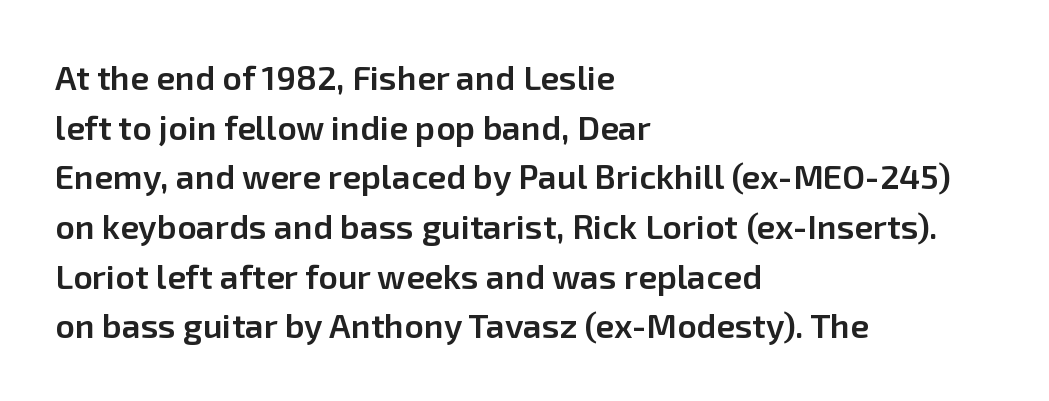
{"serif": "no", "italic": "no", "bold": "semi", "weight": "semibold", "width": "normal", "stroke_contrast": "low", "x_height": "medium", "monospaced": "no", "underline": "no", "align": "left", "line_spacing": "normal", "line_spacing_ratio": 1.46, "letter_spacing": "normal", "letter_spacing_em": 0.0, "glyph_px": 34}
